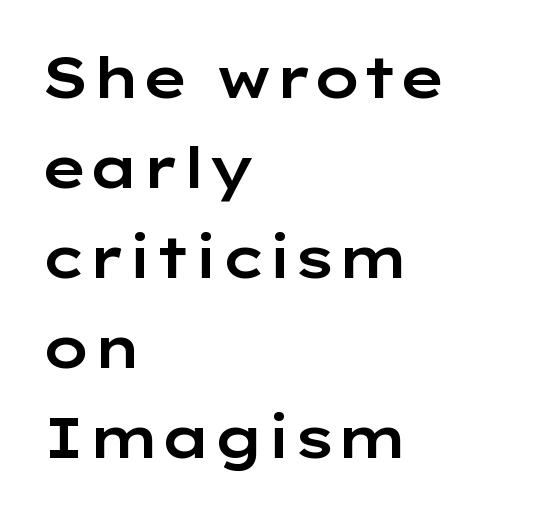
The lines are quadded left. In terms of letterform style, serifs are entirely absent. You can tell it's not italic because the verticals are truly vertical. A typesetter would call this leading conventional body-copy spacing. The line texture is even and compact thanks to regular tracking.
